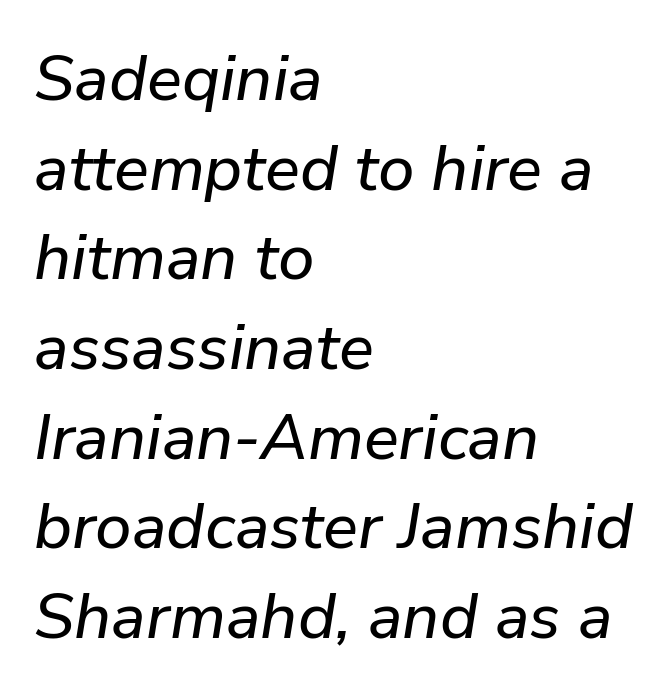
Q: Is the text italic (slanted)? A: Yes, it leans right by about 9 degrees.
Q: Is the text underlined? A: No.
Q: How is the paragraph aligned? A: Left-aligned.
Q: Is the spacing between letters normal or unusually wide? A: Normal.
Q: Is the spacing between lines tight, normal or loose? A: Normal.
Q: Width (condensed, normal, or wide)? A: Normal.
Q: Stroke contrast? A: Low.
Q: x-height? A: Medium.
Q: Monospaced? A: No.
